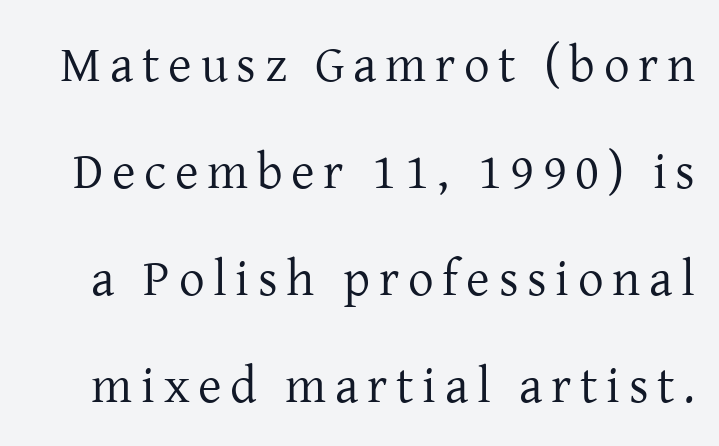
{"serif": "yes", "italic": "no", "bold": "no", "weight": "regular", "width": "normal", "stroke_contrast": "low", "x_height": "medium", "monospaced": "no", "underline": "no", "line_spacing": "loose", "line_spacing_ratio": 2.1, "glyph_px": 51}
